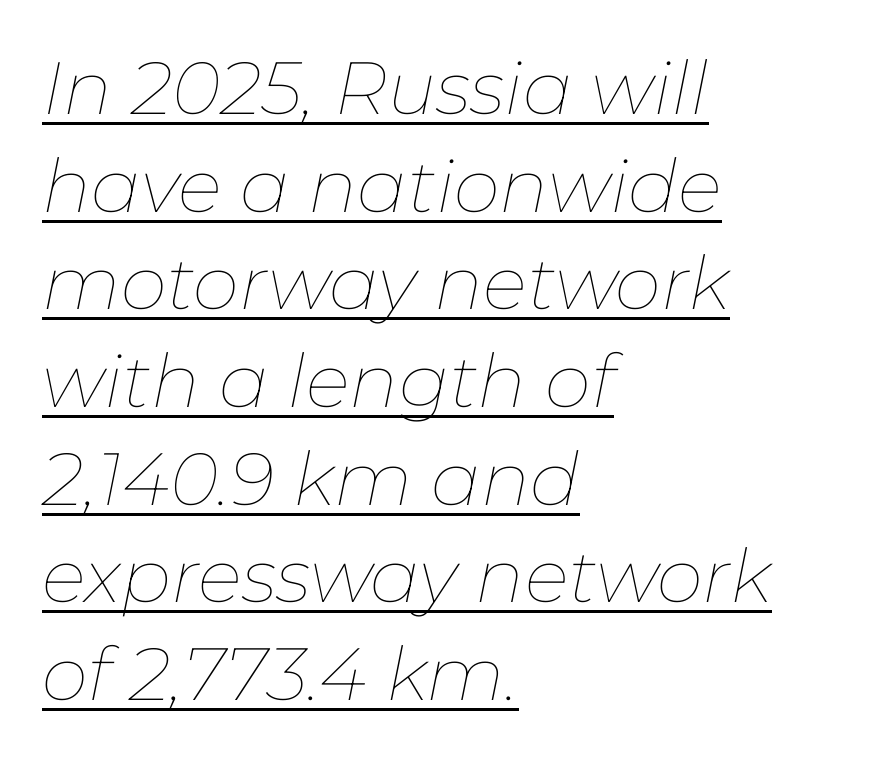
{"italic": "yes", "lean": "right", "slant_degrees": 11, "bold": "no", "weight": "thin", "width": "normal", "stroke_contrast": "low", "x_height": "medium", "monospaced": "no", "underline": "yes", "align": "left", "line_spacing": "normal", "line_spacing_ratio": 1.32, "letter_spacing": "normal", "letter_spacing_em": 0.0, "glyph_px": 74}
